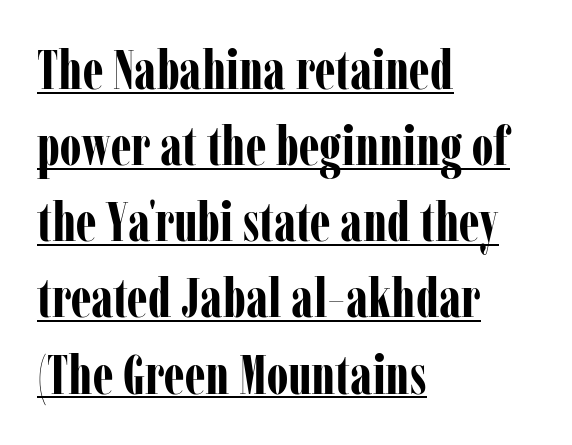
{"serif": "yes", "italic": "no", "bold": "yes", "weight": "bold", "width": "condensed", "stroke_contrast": "low", "x_height": "medium", "monospaced": "no", "underline": "yes", "align": "left", "line_spacing": "normal", "line_spacing_ratio": 1.41, "letter_spacing": "normal", "letter_spacing_em": 0.0, "glyph_px": 54}
